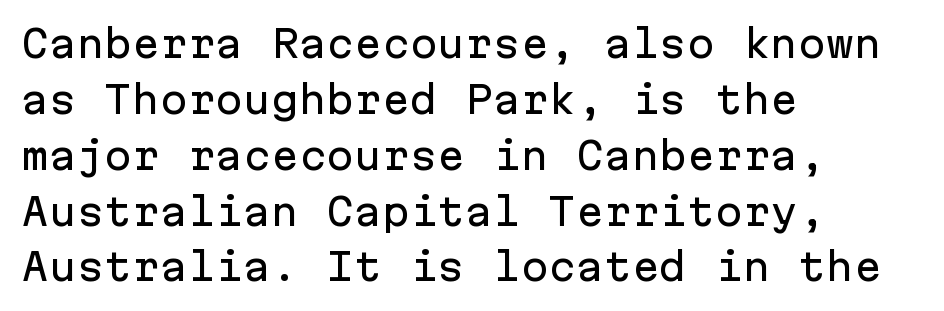
Q: Is the text italic (slanted)? A: No, it is upright.
Q: Is the typeface a serif or a sans-serif typeface? A: Sans-serif.
Q: Is the text underlined? A: No.
Q: How is the paragraph aligned? A: Left-aligned.
Q: Is the spacing between letters normal or unusually wide? A: Normal.
Q: Is the spacing between lines tight, normal or loose? A: Normal.
Q: Width (condensed, normal, or wide)? A: Normal.
Q: Stroke contrast? A: Low.
Q: x-height? A: Medium.
Q: Monospaced? A: Yes.
